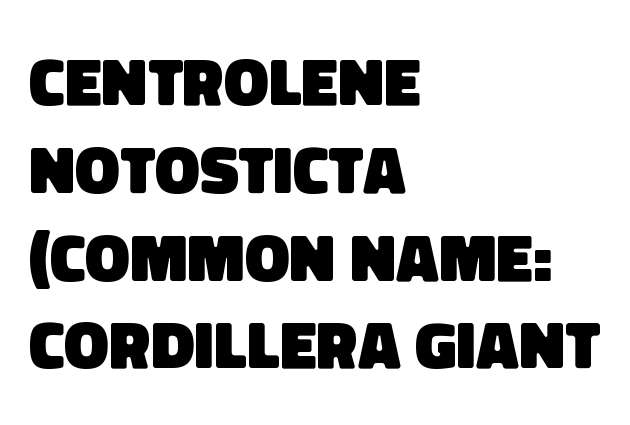
The image shows 67 px heavy sans-serif type; set left-aligned, normal line spacing (1.31x), normal letter spacing, not underlined; low stroke contrast and a large x-height.
